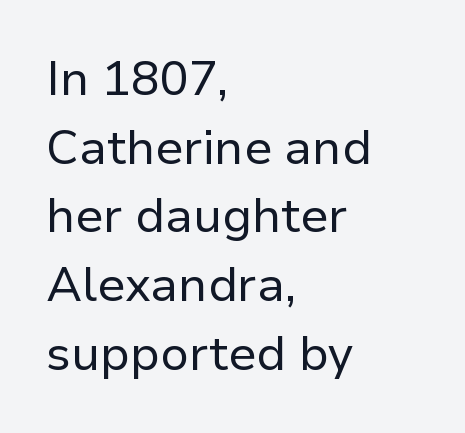
{"serif": "no", "italic": "no", "bold": "no", "weight": "regular", "width": "normal", "stroke_contrast": "low", "x_height": "medium", "monospaced": "no", "underline": "no", "align": "left", "line_spacing": "normal", "line_spacing_ratio": 1.43, "letter_spacing": "normal", "letter_spacing_em": 0.0, "glyph_px": 48}
